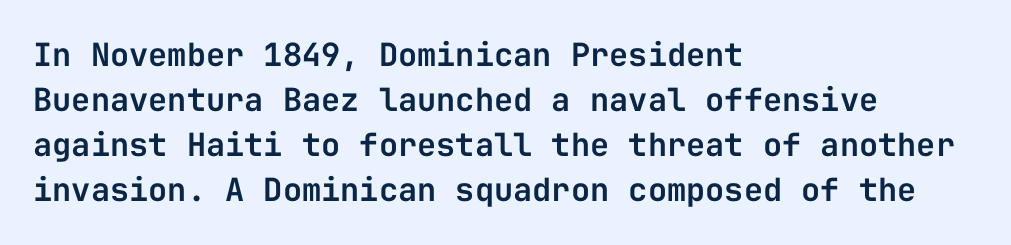
The image shows 32 px sans-serif type, upright, monospaced; set left-aligned, normal line spacing (1.41x), normal letter spacing, not underlined; low stroke contrast and a medium x-height.
